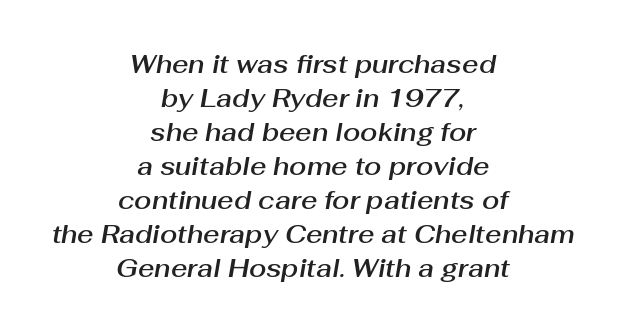
{"italic": "yes", "lean": "right", "slant_degrees": 10, "underline": "no", "align": "center", "line_spacing": "normal", "line_spacing_ratio": 1.36, "letter_spacing": "normal", "letter_spacing_em": 0.0, "glyph_px": 25}
